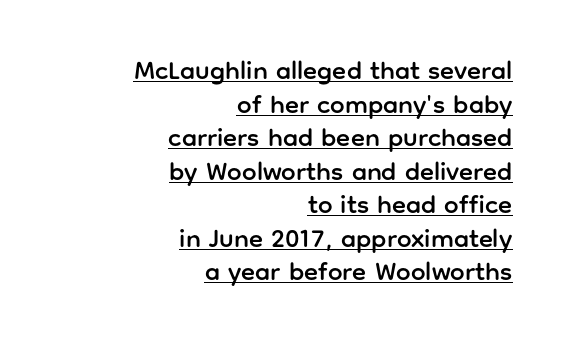
Q: Is the text italic (slanted)? A: No, it is upright.
Q: Is the text underlined? A: Yes.
Q: How is the paragraph aligned? A: Right-aligned.
Q: Is the spacing between letters normal or unusually wide? A: Normal.
Q: Is the spacing between lines tight, normal or loose? A: Normal.
